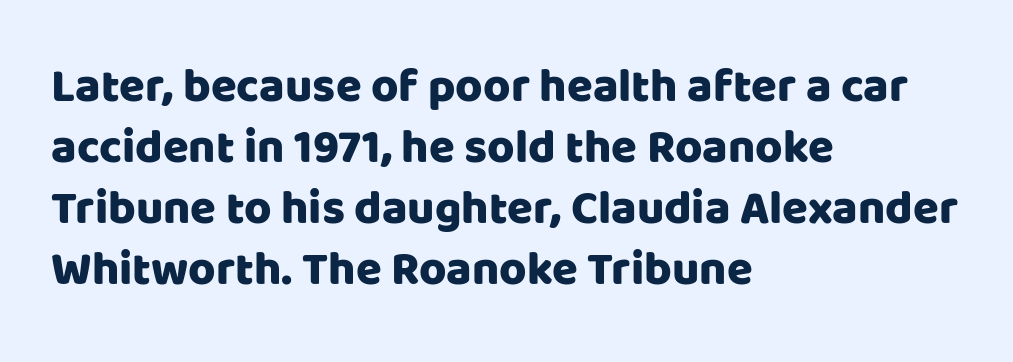
The image shows 47 px sans-serif type, upright; set left-aligned, normal line spacing (1.3x), normal letter spacing, not underlined; low stroke contrast and a large x-height.
